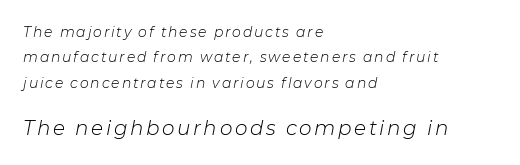
The image shows 20 px text type, italic (leaning right); set left-aligned, line spacing 1.81x, not underlined; the second (bottom) block is 1.43x larger.
